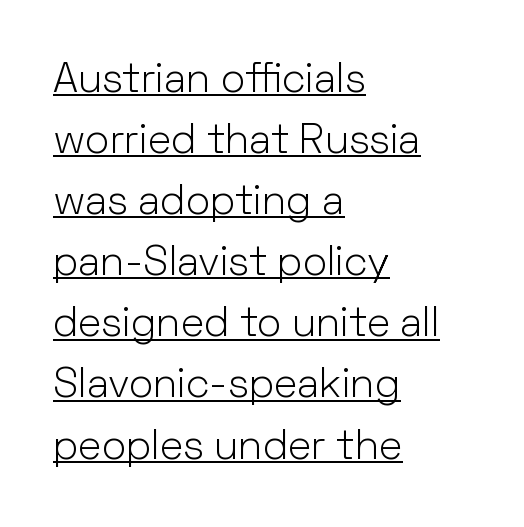
The image shows 41 px light sans-serif type, upright; set left-aligned, normal line spacing (1.49x), normal letter spacing, underlined; low stroke contrast and a medium x-height.
